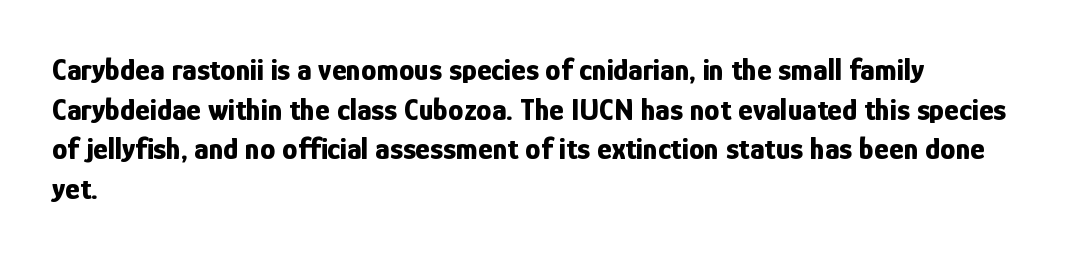
Q: Is the text bold? A: Yes.
Q: Is the text italic (slanted)? A: No, it is upright.
Q: Is the typeface a serif or a sans-serif typeface? A: Sans-serif.
Q: Is the text underlined? A: No.
Q: How is the paragraph aligned? A: Left-aligned.
Q: Is the spacing between letters normal or unusually wide? A: Normal.
Q: Is the spacing between lines tight, normal or loose? A: Normal.
Q: Width (condensed, normal, or wide)? A: Condensed.
Q: Stroke contrast? A: Low.
Q: x-height? A: Medium.
Q: Monospaced? A: No.
